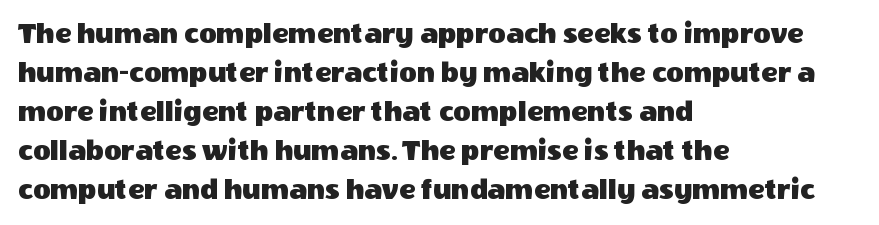
This is sans-serif lettering, the kind often seen on screens and signage. Regarding leading, the lines here are spaced in the standard way. Do the characters align in a grid? No, the font is proportional. The tracking reads as untouched default to a designer's eye. This rendering features lettering with no underline. Quick note: not italic, upright.
